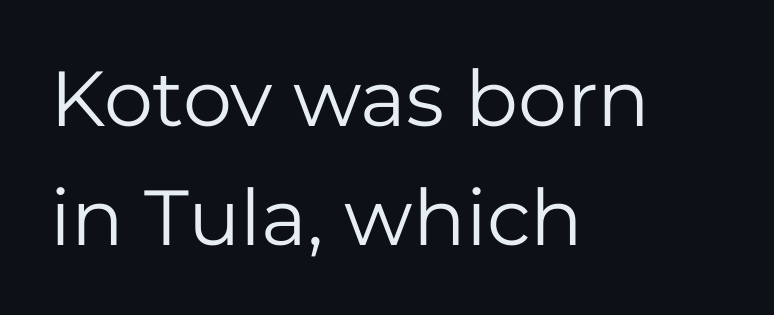
Here the designer chose a conventional face with non-uniform glyph widths. What stands out about the letter spacing? Nothing — it is the standard amount. The letters stand straight up with perfectly vertical stems. Check under the words: just untouched page. Honestly, the row spacing looks completely unremarkable. Heft: none added — not bold.
